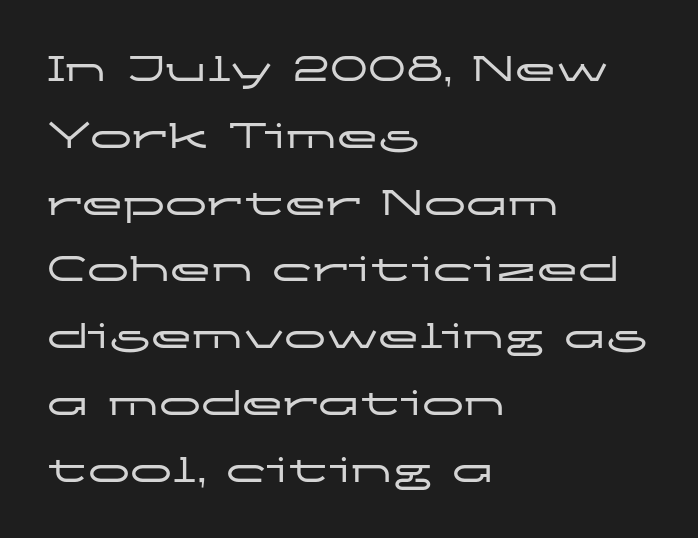
The image shows 42 px wide sans-serif type, upright; set left-aligned, normal line spacing (1.59x), normal letter spacing, not underlined; low stroke contrast and a medium x-height.
